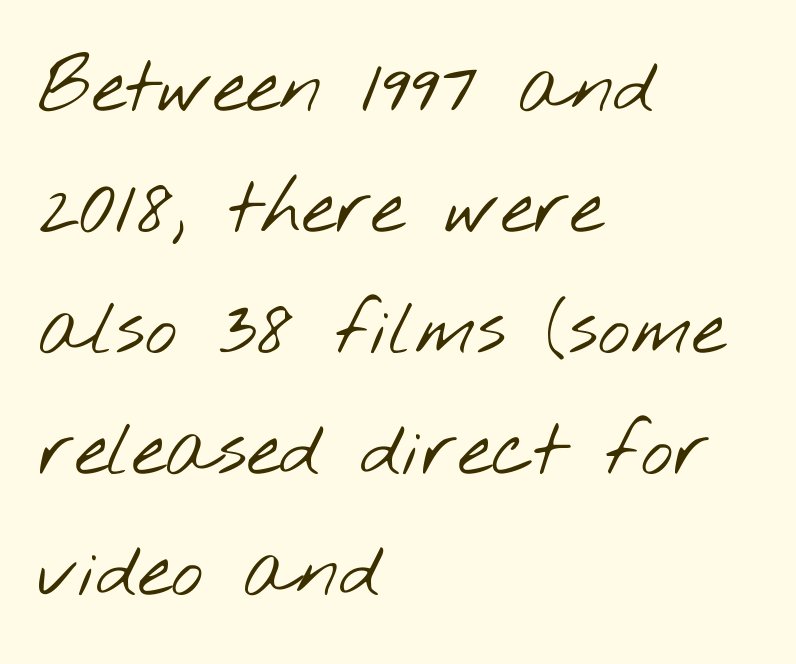
The image shows 77 px light, wide sans-serif type; set left-aligned, normal line spacing (1.57x), normal letter spacing, not underlined; low stroke contrast and a small x-height.
